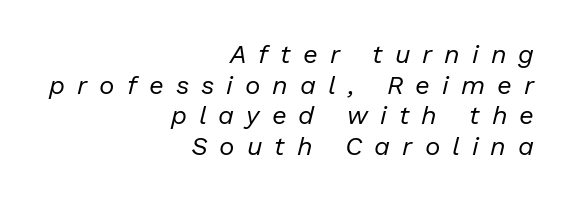
Observe the wide spacing: letters keep a clear distance from each other. Underline: absent. Short and long lines alike share a common ending point at right. Compared with ordinary roman type, these characters are visibly tilted.
